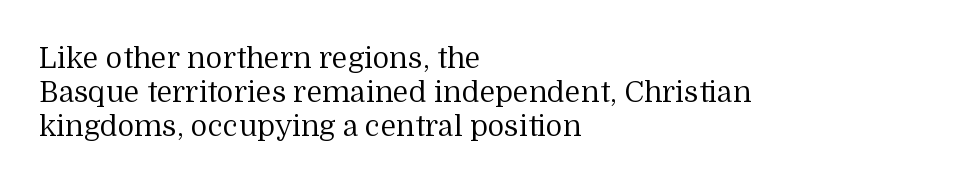
{"serif": "yes", "italic": "no", "bold": "no", "weight": "regular", "width": "normal", "stroke_contrast": "medium", "x_height": "medium", "monospaced": "no", "underline": "no", "align": "left", "line_spacing_ratio": 1.17, "letter_spacing": "normal", "letter_spacing_em": 0.0, "glyph_px": 29}
